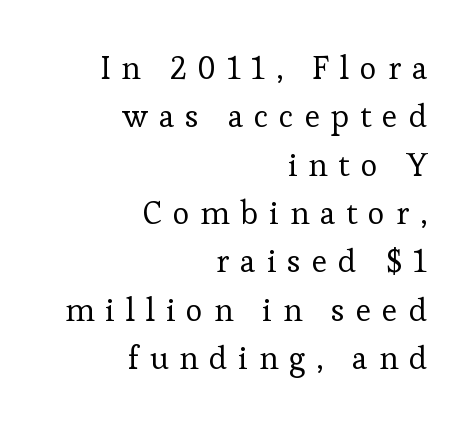
Weight: in the light-to-regular range. This sample has the flowing, uneven cadence of proportional lettering. The typeface chosen for these lines features serifs. The paragraph has a hard right edge and a soft left edge. Characters follow at a spacing far wider than the type designer built in. The block of text has a typical density, with ordinary space between rows.
